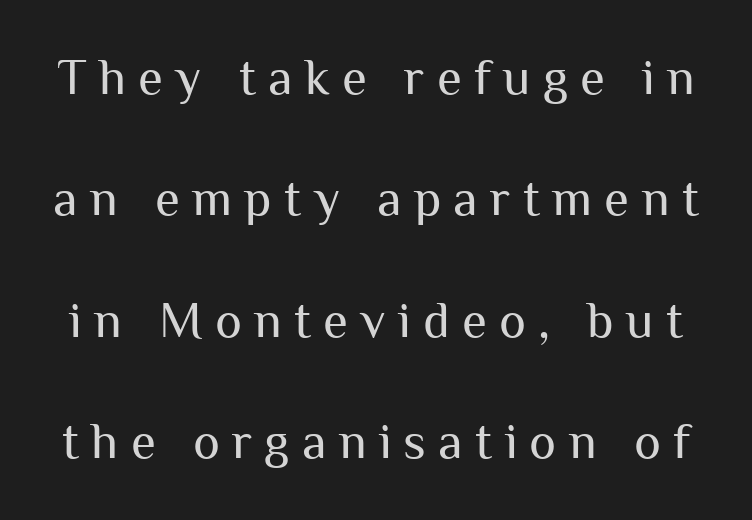
The axis of the letterforms is exactly vertical. Interline gaps are noticeably wide in this sample. Looks like regular typesetting: each glyph gets only the width it needs. No feet cap the strokes, marking this as sans-serif type. The face looks like a standard text weight, possibly lighter.
